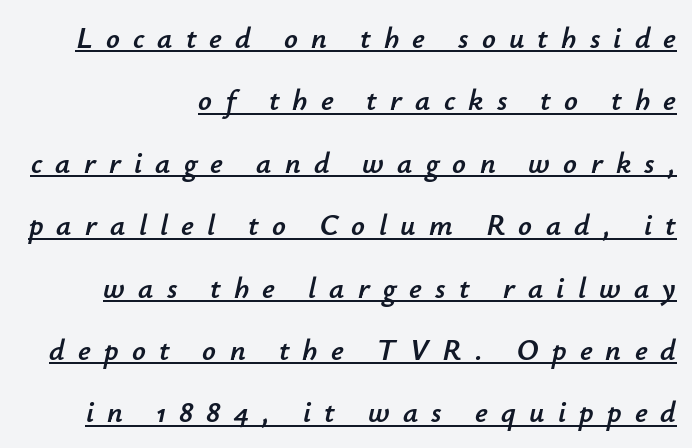
{"italic": "yes", "lean": "right", "slant_degrees": 12, "width": "normal", "stroke_contrast": "low", "x_height": "small", "monospaced": "no", "underline": "yes", "align": "right", "line_spacing": "loose", "line_spacing_ratio": 2.08, "letter_spacing": "wide", "letter_spacing_em": 0.44, "glyph_px": 30}
